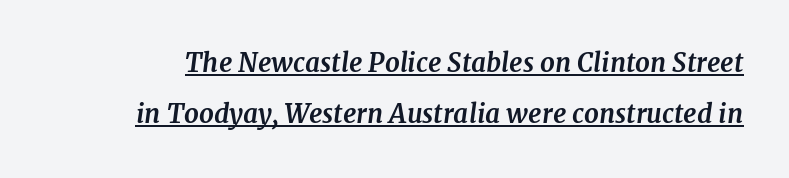
This rendering leaves character spacing at its baseline value. Students, this is bold: see how much ink each stroke carries. Successive baselines arrive slowly, with a big drop between each. Looks like someone drew a line under every word here.
